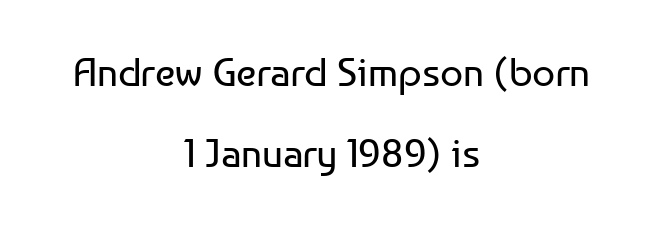
{"serif": "no", "italic": "no", "bold": "no", "weight": "regular", "width": "normal", "stroke_contrast": "low", "x_height": "medium", "monospaced": "no", "underline": "no", "align": "center", "line_spacing": "loose", "line_spacing_ratio": 2.03, "letter_spacing": "normal", "letter_spacing_em": 0.0, "glyph_px": 40}
